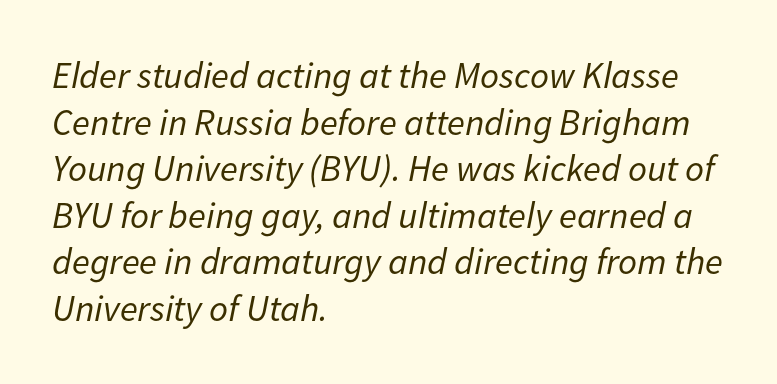
This rendering features lettering with no underline. This sample uses an oblique cut, with every glyph tilted off the vertical. This sample is left-justified, so line endings fall wherever the words run out. Summary of vertical rhythm: regular, with standard interline spacing. Between one letter and the next there's only the usual sliver of space. This is not heavy type; no bold has been used.
